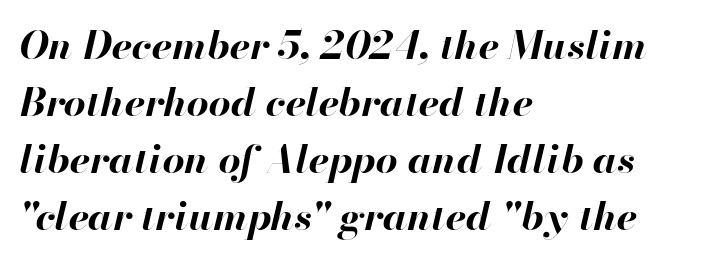
{"italic": "yes", "lean": "right", "slant_degrees": 13, "bold": "yes", "weight": "bold", "width": "normal", "stroke_contrast": "high", "x_height": "small", "monospaced": "no", "underline": "no", "align": "left", "line_spacing": "normal", "line_spacing_ratio": 1.46, "letter_spacing": "normal", "letter_spacing_em": 0.0, "glyph_px": 39}
